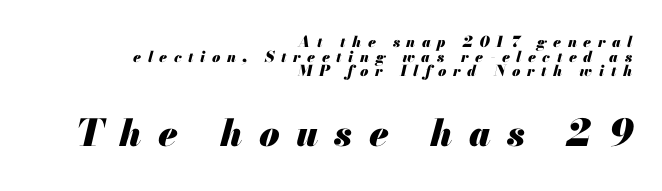
The image shows 37 px heavy type, italic (leaning right); set right-aligned, tight line spacing (0.98x), unusually wide letter spacing (+0.44 em), not underlined; the second (bottom) block is 2.47x larger; medium stroke contrast and a small x-height.
